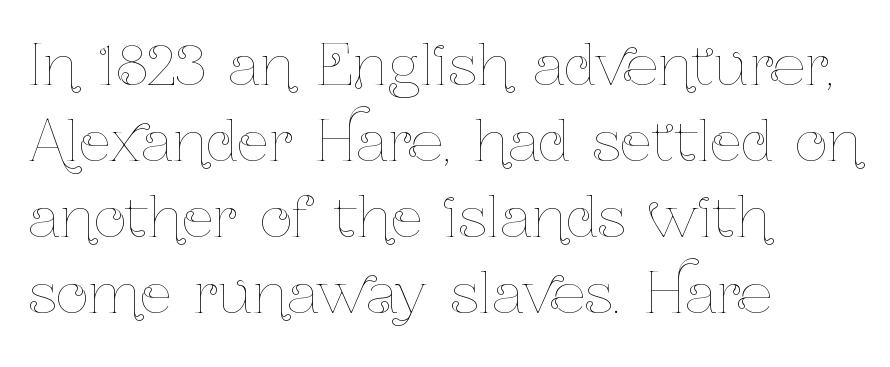
{"italic": "no", "bold": "no", "weight": "thin", "width": "condensed", "stroke_contrast": "low", "x_height": "medium", "monospaced": "no", "underline": "no", "align": "left", "line_spacing": "normal", "line_spacing_ratio": 1.36, "letter_spacing": "normal", "letter_spacing_em": 0.0, "glyph_px": 56}
